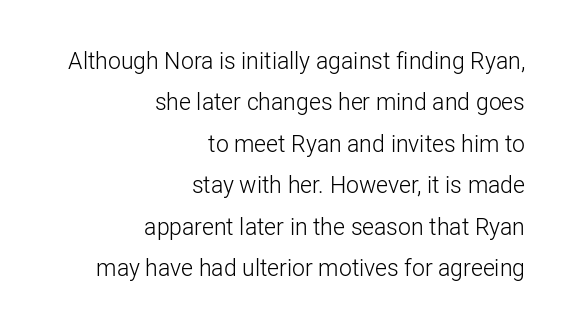
Q: Is the text bold? A: No.
Q: Is the text italic (slanted)? A: No, it is upright.
Q: Is the text underlined? A: No.
Q: How is the paragraph aligned? A: Right-aligned.
Q: Is the spacing between letters normal or unusually wide? A: Normal.
